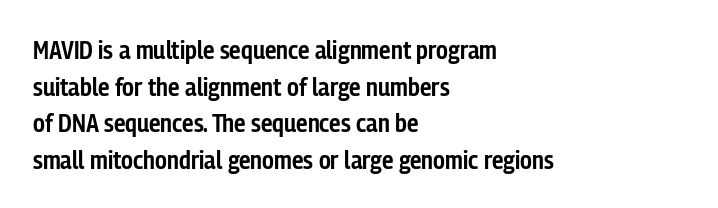
Q: Is the text bold? A: Semi-bold.
Q: Is the text italic (slanted)? A: No, it is upright.
Q: Is the text underlined? A: No.
Q: How is the paragraph aligned? A: Left-aligned.
Q: Is the spacing between letters normal or unusually wide? A: Normal.
Q: Is the spacing between lines tight, normal or loose? A: Normal.
